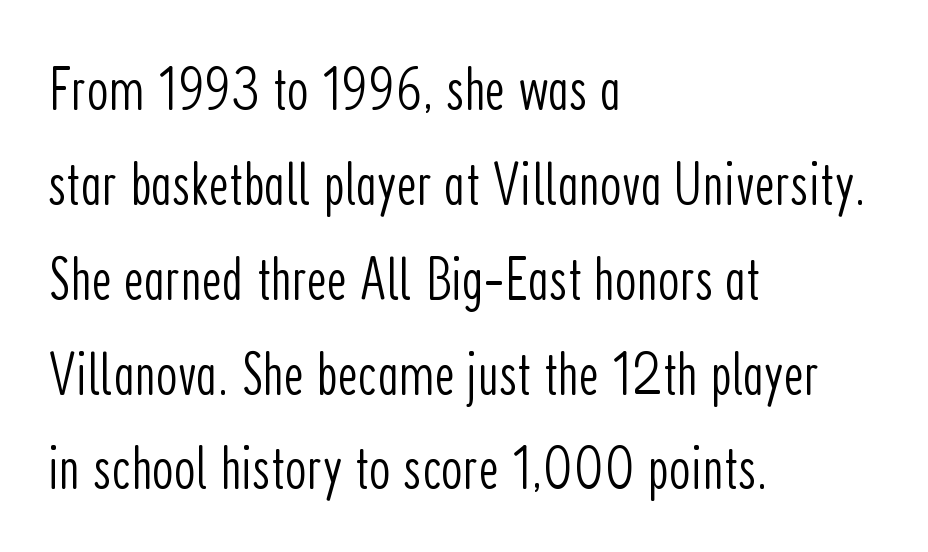
The image shows 62 px light, condensed sans-serif type, upright; set left-aligned, normal line spacing (1.53x), normal letter spacing, not underlined; low stroke contrast and a medium x-height.
